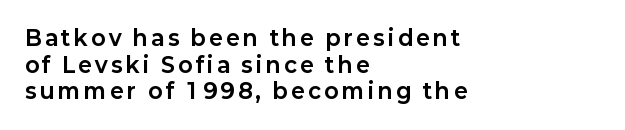
Q: Is the text bold? A: Yes.
Q: Is the text italic (slanted)? A: No, it is upright.
Q: Is the text underlined? A: No.
Q: How is the paragraph aligned? A: Left-aligned.
Q: Is the spacing between lines tight, normal or loose? A: Normal.
